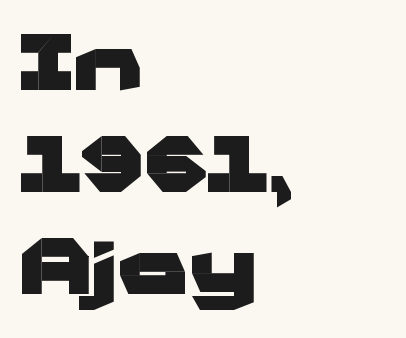
This is sans-serif lettering, the kind often seen on screens and signage. This sample keeps an unexceptional amount of space between lines. Does the copy run flush right? No — it runs flush left. Each letter keeps its own natural width here, so spacing adapts to shape.
